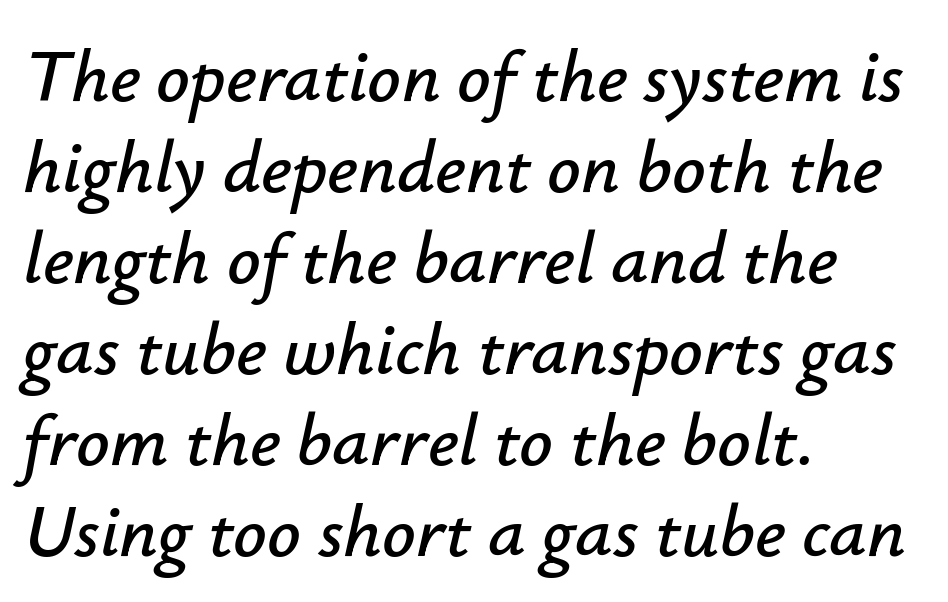
{"italic": "yes", "lean": "right", "slant_degrees": 12, "width": "normal", "stroke_contrast": "low", "x_height": "small", "monospaced": "no", "underline": "no", "align": "left", "line_spacing_ratio": 1.23, "letter_spacing": "normal", "letter_spacing_em": 0.0, "glyph_px": 74}
